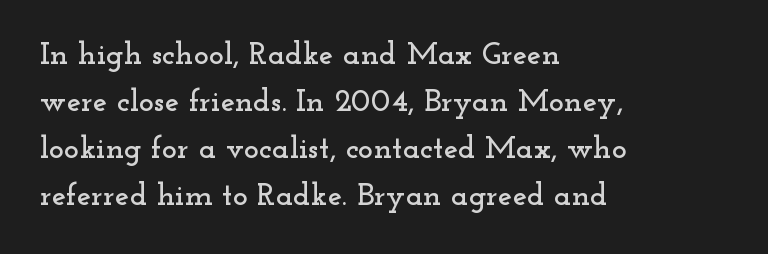
One-word summary of the alignment: left. Here the designer chose a conventional face with non-uniform glyph widths. Quick note: interline space is typical. The face used here is seriffed, in the tradition of book romans. Look at the tracking — it's just the regular setting, nothing added. Posture: vertical.
